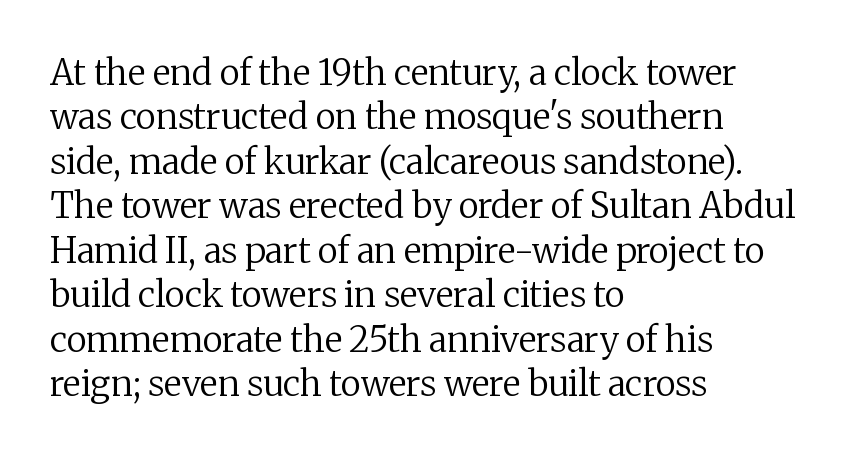
Each line starts at the same left margin while the right side varies. Each stroke keeps to a modest, everyday thickness or less. Interline gaps are of average width in this sample. The rendering uses natural spacing where letterforms have individual widths.
